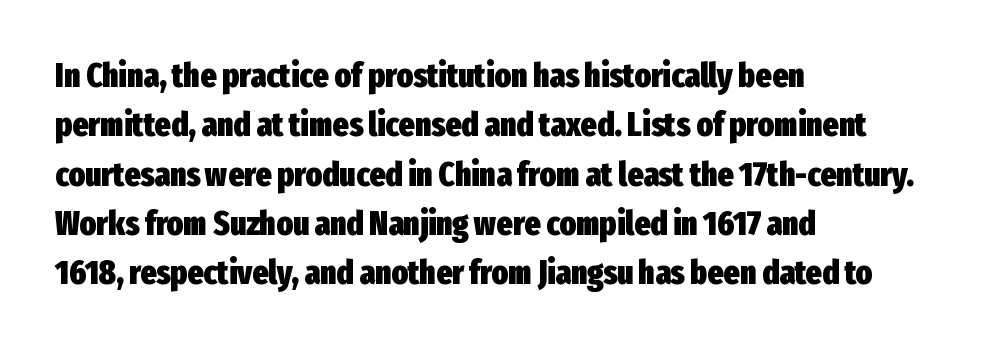
The image shows 34 px heavy, condensed sans-serif type, upright; set left-aligned, normal line spacing (1.45x), normal letter spacing, not underlined; low stroke contrast and a medium x-height.
